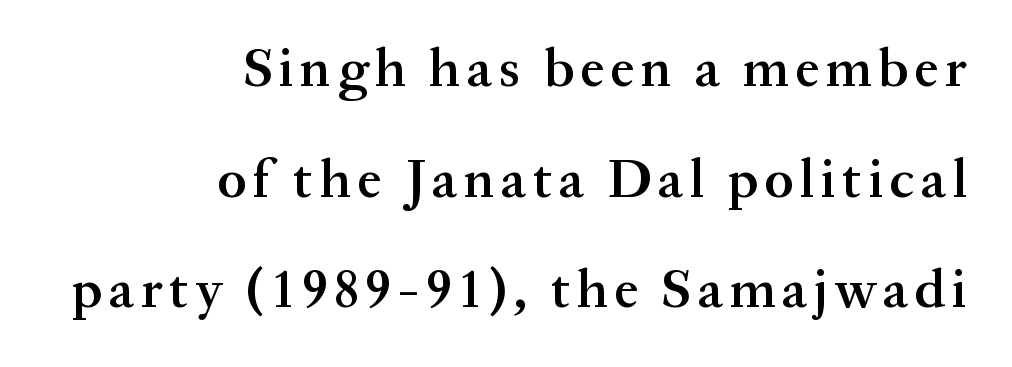
The image shows 54 px semibold serif type, upright; set right-aligned, loose line spacing (2.05x), not underlined; medium stroke contrast and a medium x-height.
